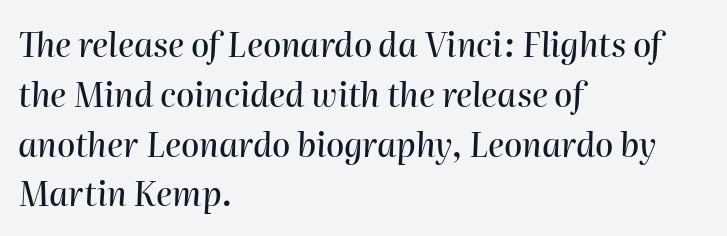
In terms of posture, this sample is oblique. Honestly, the letter spacing is just normal — you wouldn't notice it. These lines stack with their left ends in a neat column. The string is rendered with underlining switched off. The block of text has a typical density, with ordinary space between rows.
